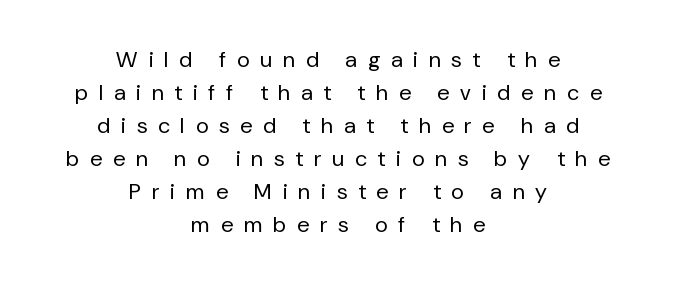
Q: Is the text bold? A: No.
Q: Is the text italic (slanted)? A: No, it is upright.
Q: Is the text underlined? A: No.
Q: How is the paragraph aligned? A: Centered.
Q: Is the spacing between letters normal or unusually wide? A: Unusually wide.
Q: Is the spacing between lines tight, normal or loose? A: Normal.
